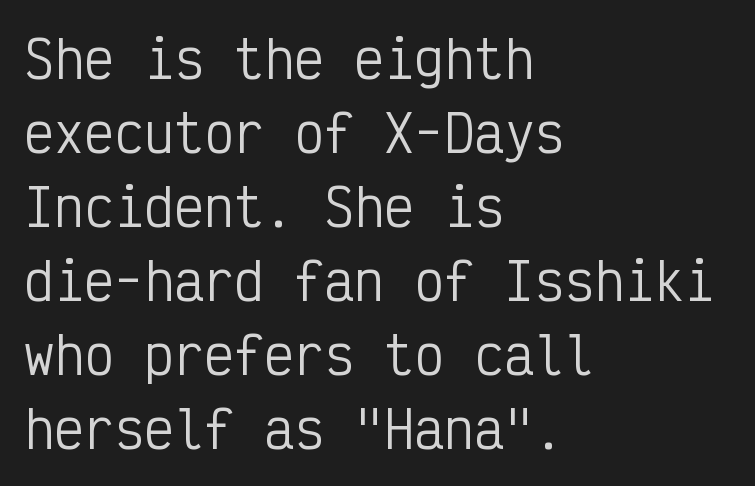
The image shows 50 px regular-weight, condensed sans-serif type, upright, monospaced; set left-aligned, normal line spacing (1.48x), normal letter spacing, not underlined; low stroke contrast and a medium x-height.
